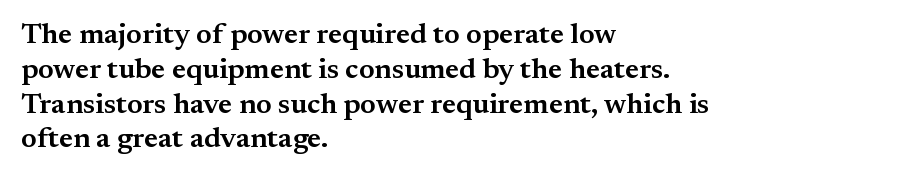
{"serif": "yes", "italic": "no", "bold": "semi", "weight": "semibold", "width": "normal", "stroke_contrast": "medium", "x_height": "small", "monospaced": "no", "underline": "no", "align": "left", "line_spacing_ratio": 1.2, "letter_spacing": "normal", "letter_spacing_em": 0.0, "glyph_px": 29}
